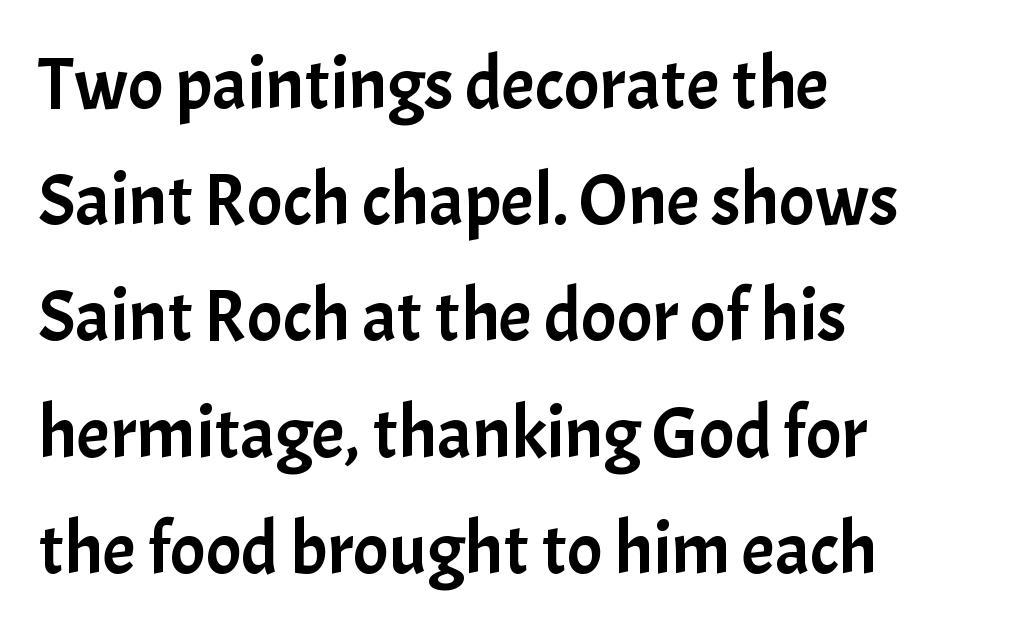
Glyph-to-glyph distance matches everyday printed text. Vertically, the passage feels balanced, rows spaced as you'd expect. The typesetter chose a ragged-right arrangement here. Serif or sans? Sans — the stroke terminals are bare. Spacing verdict: proportional, widths tailored to each character. Check under the words: just untouched page.
